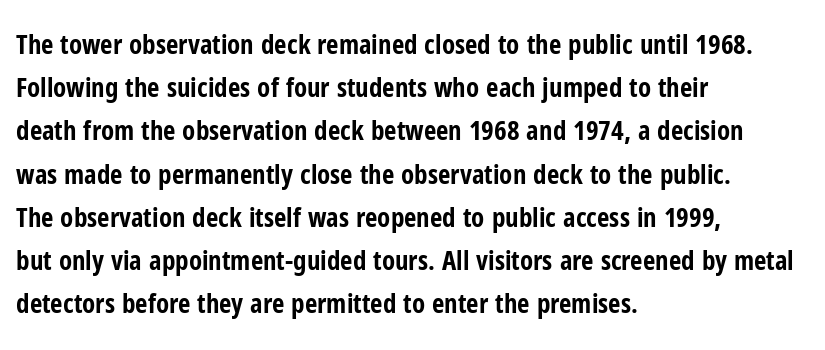
Q: Is the text bold? A: Yes.
Q: Is the text italic (slanted)? A: No, it is upright.
Q: Is the text underlined? A: No.
Q: How is the paragraph aligned? A: Left-aligned.
Q: Is the spacing between letters normal or unusually wide? A: Normal.
Q: Is the spacing between lines tight, normal or loose? A: Normal.
